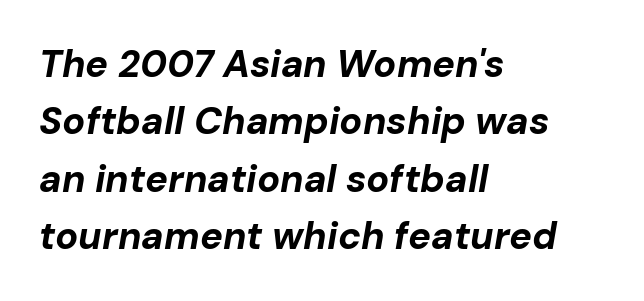
The image shows 38 px bold type, italic (leaning right); set left-aligned, normal line spacing (1.51x), normal letter spacing, not underlined; low stroke contrast and a medium x-height.
